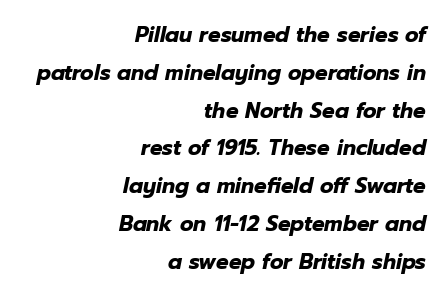
{"italic": "yes", "lean": "right", "slant_degrees": 12, "bold": "yes", "underline": "no", "align": "right", "line_spacing_ratio": 1.8, "letter_spacing": "normal", "letter_spacing_em": 0.0, "glyph_px": 21}
